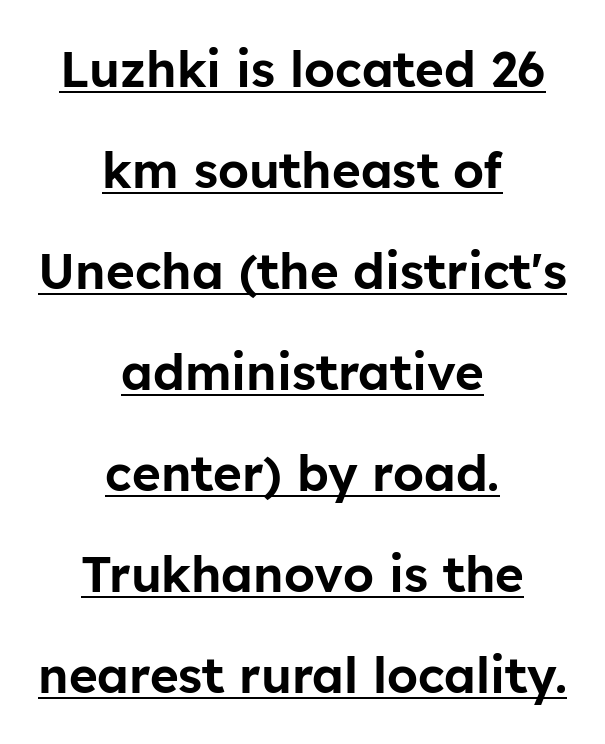
Varying glyph widths throughout — classic text-font behaviour. These lines stand farther apart than default settings would place them. Decoration check: the copy is underlined. Notice how the passage keeps no hard edge, just a central spine. Rendered with straight, roman letterforms.
